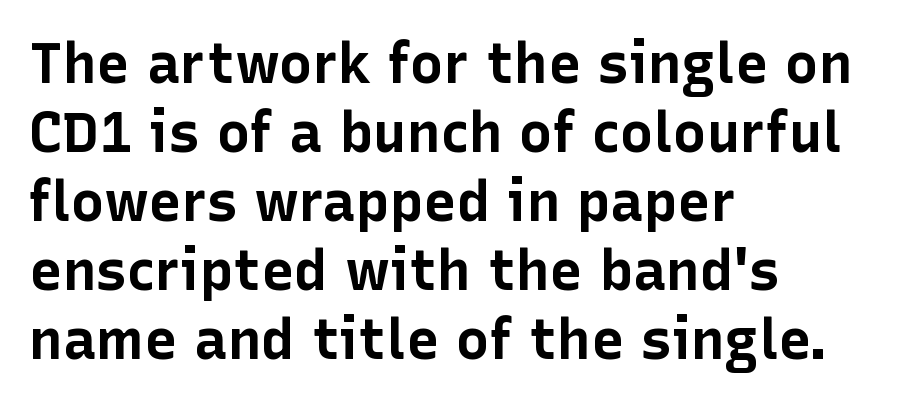
{"serif": "no", "italic": "no", "bold": "yes", "weight": "bold", "width": "normal", "stroke_contrast": "low", "x_height": "medium", "monospaced": "no", "underline": "no", "align": "left", "line_spacing_ratio": 1.23, "letter_spacing": "normal", "letter_spacing_em": 0.0, "glyph_px": 56}
